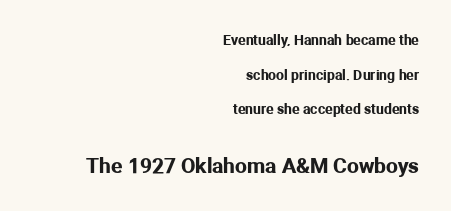
{"italic": "no", "underline": "no", "align": "right", "line_spacing": "loose", "line_spacing_ratio": 2.47, "letter_spacing": "normal", "letter_spacing_em": 0.0, "larger_block": "second", "size_ratio": 1.5, "glyph_px": 21}
